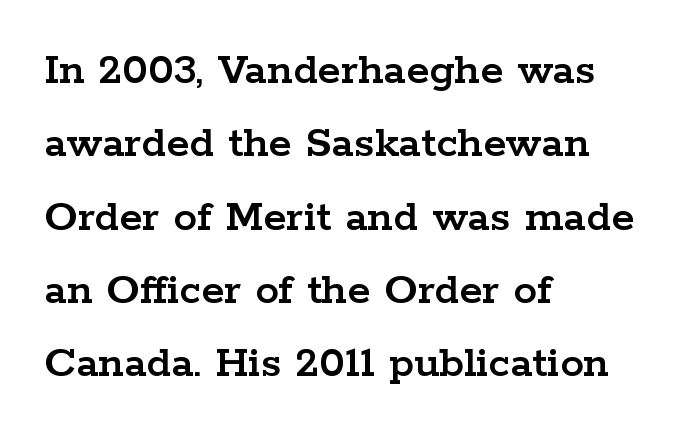
These lines keep a tight, regular rhythm from letter to letter. Proportional: the letters do not fall into vertical columns. Decoration check: the copy has no underline. Italic? Not at all — the glyphs are vertical.
